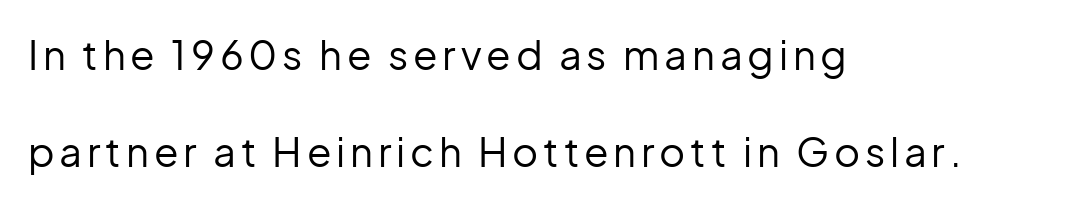
The image shows 40 px regular-weight sans-serif type, upright; set left-aligned, loose line spacing (2.43x), not underlined; low stroke contrast and a medium x-height.
